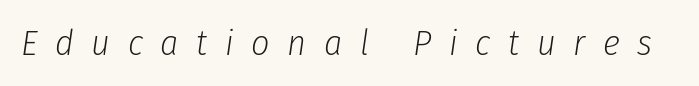
{"italic": "yes", "lean": "right", "slant_degrees": 8, "bold": "no", "weight": "light", "width": "condensed", "stroke_contrast": "low", "x_height": "medium", "monospaced": "no", "underline": "no", "letter_spacing": "wide", "letter_spacing_em": 0.49, "glyph_px": 36}
